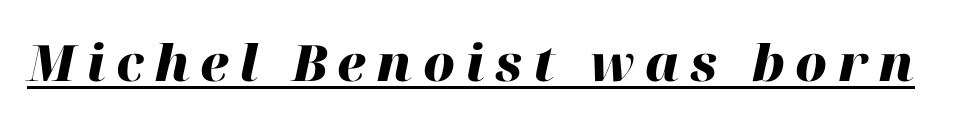
Strokes here are thick enough to call this a true bold. There is plenty of visible air inserted between adjacent glyphs. Each letter keeps its own natural width here, so spacing adapts to shape. Compared with ordinary roman type, these characters are visibly tilted. Glance below the letters and you will spot a drawn line.
